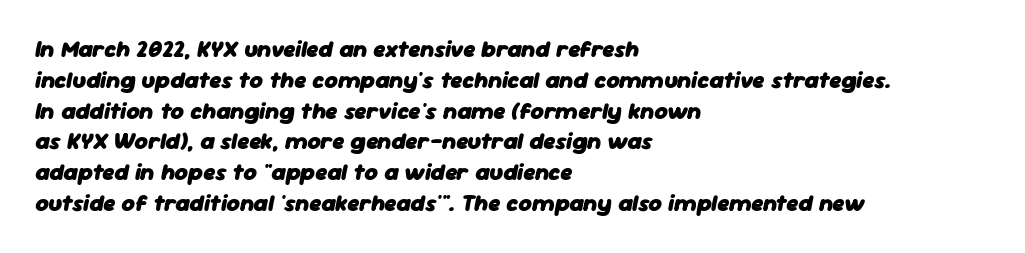
Honestly, the letter spacing is just normal — you wouldn't notice it. This sample keeps an unexceptional amount of space between lines. The space beneath each line is pristine and unruled. In CSS terms this would be text-align: left. Bold? Absolutely — the strokes are thick and heavy.
